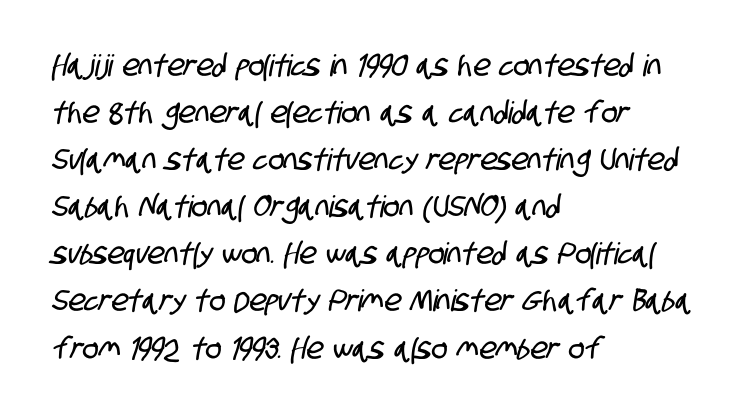
{"serif": "no", "width": "condensed", "stroke_contrast": "low", "x_height": "large", "monospaced": "no", "underline": "no", "align": "left", "line_spacing": "normal", "line_spacing_ratio": 1.57, "letter_spacing": "normal", "letter_spacing_em": 0.0, "glyph_px": 30}
